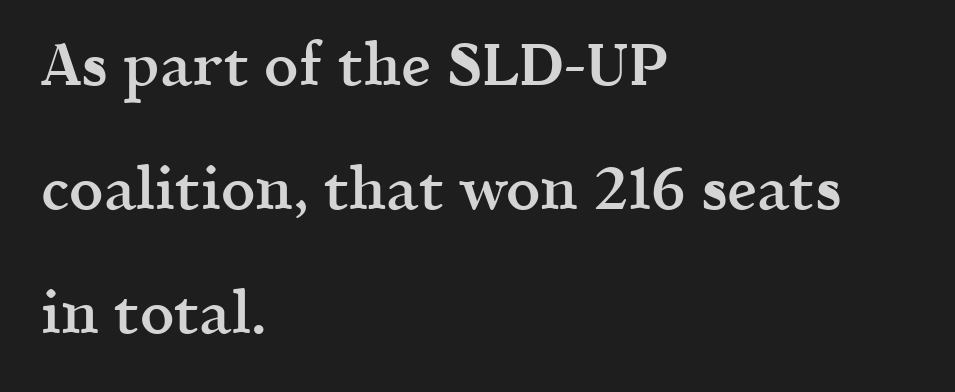
Q: Is the text bold? A: Semi-bold.
Q: Is the text italic (slanted)? A: No, it is upright.
Q: Is the typeface a serif or a sans-serif typeface? A: Serif.
Q: Is the text underlined? A: No.
Q: How is the paragraph aligned? A: Left-aligned.
Q: Is the spacing between letters normal or unusually wide? A: Normal.
Q: Is the spacing between lines tight, normal or loose? A: Loose.
Q: Width (condensed, normal, or wide)? A: Normal.
Q: x-height? A: Medium.
Q: Monospaced? A: No.
